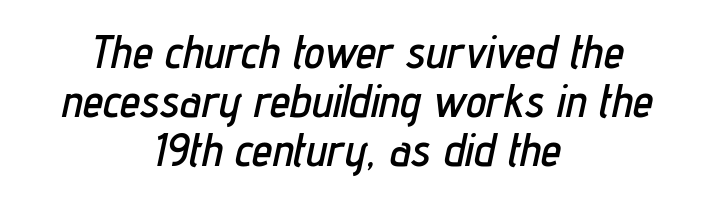
Q: Is the text italic (slanted)? A: Yes, it leans right by about 12 degrees.
Q: Is the text underlined? A: No.
Q: How is the paragraph aligned? A: Centered.
Q: Is the spacing between letters normal or unusually wide? A: Normal.
Q: Is the spacing between lines tight, normal or loose? A: Tight.
Q: Width (condensed, normal, or wide)? A: Condensed.
Q: Stroke contrast? A: Low.
Q: x-height? A: Medium.
Q: Monospaced? A: No.
